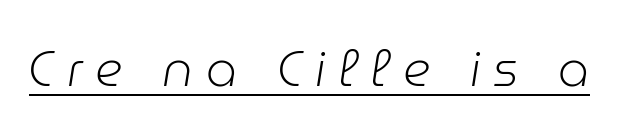
{"italic": "yes", "lean": "right", "slant_degrees": 9, "bold": "no", "weight": "light", "width": "normal", "stroke_contrast": "low", "x_height": "medium", "monospaced": "no", "underline": "yes", "letter_spacing": "wide", "letter_spacing_em": 0.27, "glyph_px": 49}
